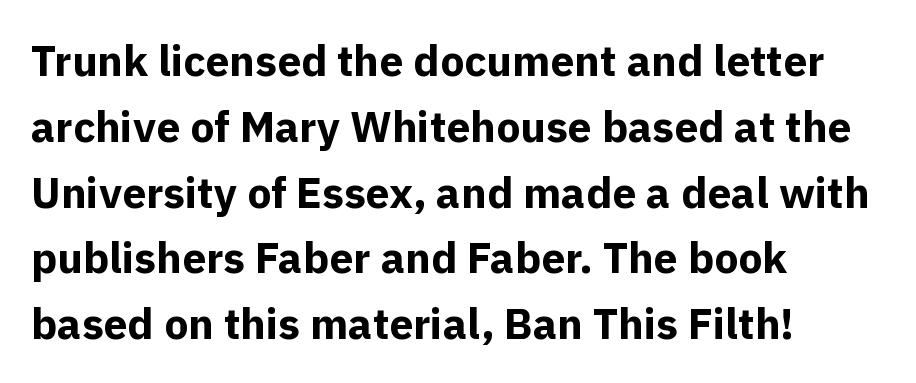
The type is set solid horizontally, with unmodified tracking. Think of a printed novel: that variable character pitch is what you see here. Does the leading feel generous? No, just average. Quick note: underline off.
